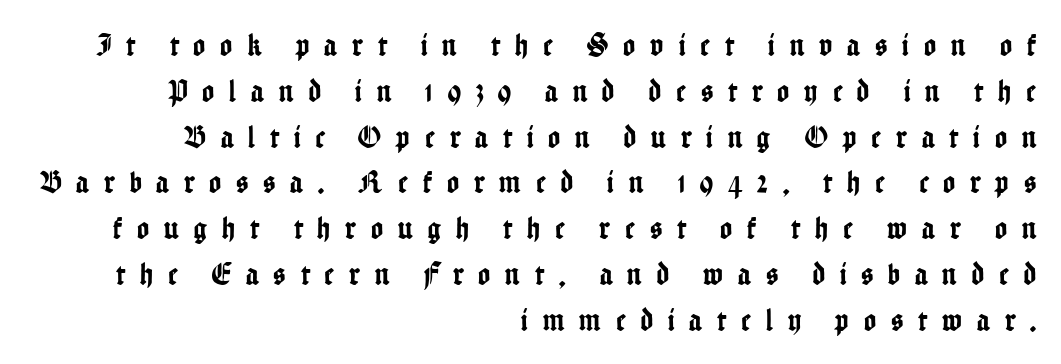
You could only call the tracking loose — the letters float apart. Each row of text sits above clean, open space. Evenly set lines give the paragraph a standard silhouette. Notice how the stems are strictly vertical — no italics here. A typesetter would call this proportional, since set widths differ per character.
